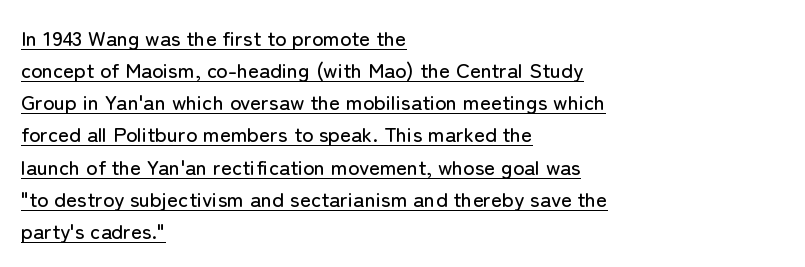
Q: Is the text italic (slanted)? A: No, it is upright.
Q: Is the text underlined? A: Yes.
Q: How is the paragraph aligned? A: Left-aligned.
Q: Is the spacing between letters normal or unusually wide? A: Normal.
Q: Is the spacing between lines tight, normal or loose? A: Normal.
